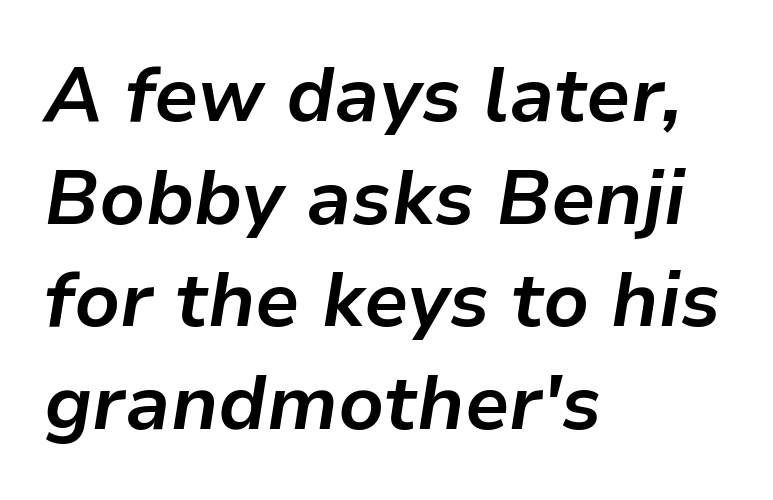
The image shows 76 px bold type, italic (leaning right); set left-aligned, normal line spacing (1.35x), normal letter spacing, not underlined; low stroke contrast and a medium x-height.
